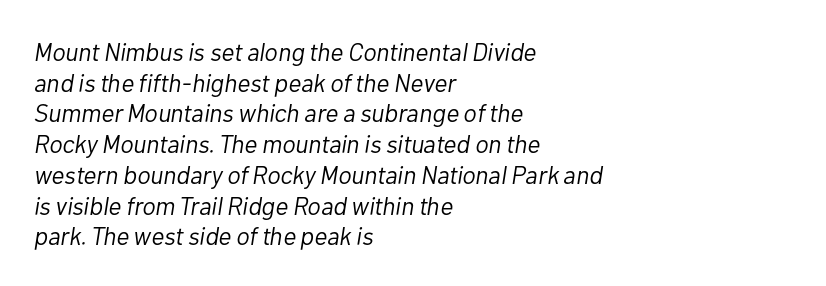
Q: Is the text bold? A: No.
Q: Is the text italic (slanted)? A: Yes, it leans right by about 10 degrees.
Q: Is the text underlined? A: No.
Q: How is the paragraph aligned? A: Left-aligned.
Q: Is the spacing between letters normal or unusually wide? A: Normal.
